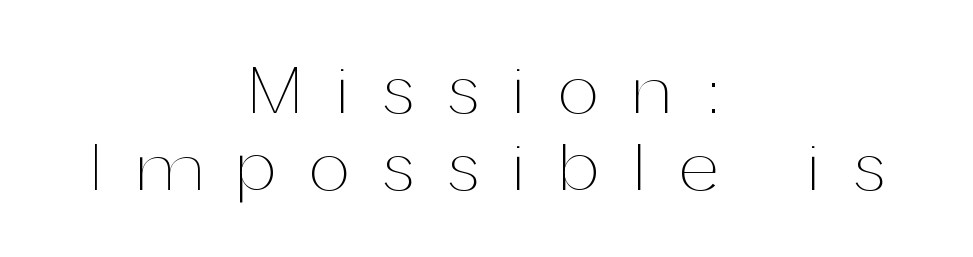
The image shows 71 px thin type, upright; set centered, tight line spacing (1.09x), unusually wide letter spacing (+0.49 em), not underlined; medium stroke contrast and a medium x-height.
